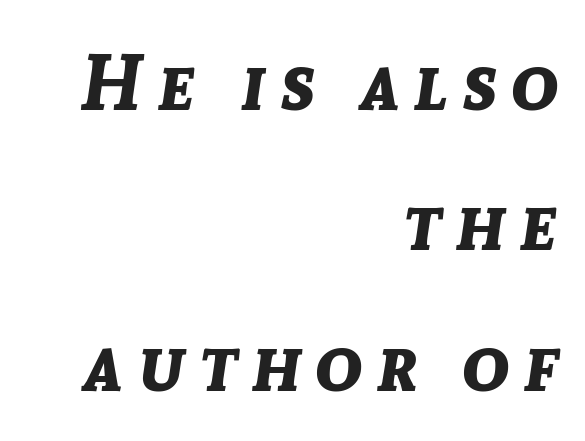
Q: Is the text bold? A: Yes.
Q: Is the text italic (slanted)? A: Yes, it leans right by about 8 degrees.
Q: Is the text underlined? A: No.
Q: How is the paragraph aligned? A: Right-aligned.
Q: Width (condensed, normal, or wide)? A: Normal.
Q: Stroke contrast? A: Low.
Q: x-height? A: Medium.
Q: Monospaced? A: No.
